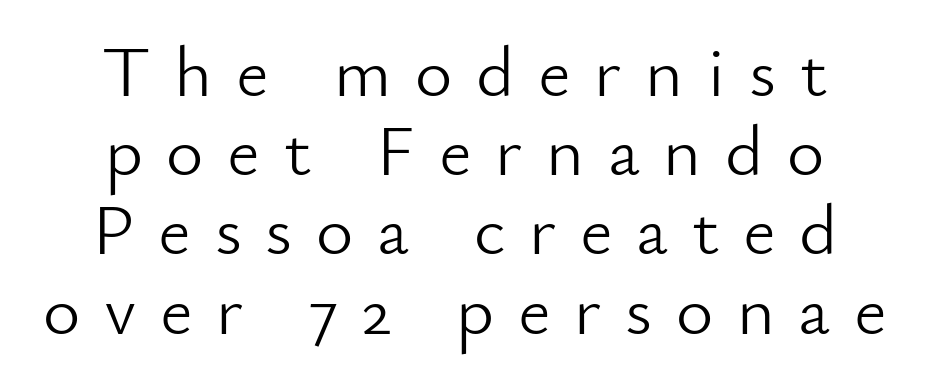
{"serif": "no", "italic": "no", "bold": "no", "weight": "light", "width": "normal", "stroke_contrast": "low", "x_height": "small", "monospaced": "no", "underline": "no", "align": "center", "line_spacing": "tight", "line_spacing_ratio": 1.1, "letter_spacing": "wide", "letter_spacing_em": 0.33, "glyph_px": 72}
